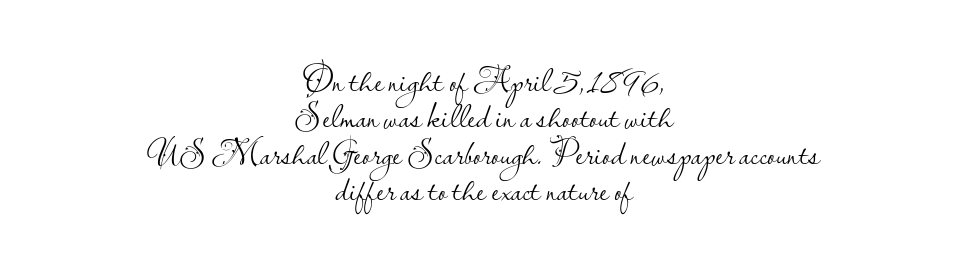
{"serif": "no", "bold": "no", "weight": "light", "width": "normal", "stroke_contrast": "low", "x_height": "small", "monospaced": "no", "underline": "no", "align": "center", "line_spacing": "tight", "line_spacing_ratio": 1.04, "letter_spacing": "normal", "letter_spacing_em": 0.0, "glyph_px": 35}
